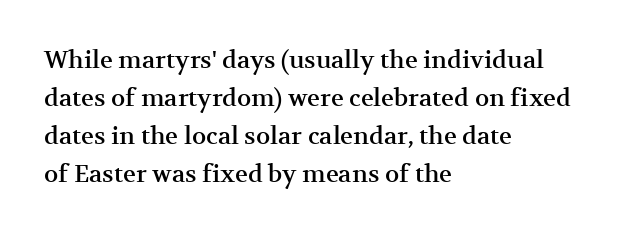
A normal amount of white space separates one row of letters from the next. In terms of letterspacing, this is plain default setting. Quick note: not italic, upright. Only glyphs here, with clear space below each row. Horizontally, the lines are justified to the leading edge only.
